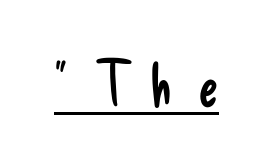
The designer went with a sans here, leaving each stem footless. This is not heavy type; no bold has been used. The typesetter has applied underlining to the passage shown. Each letter keeps its own natural width here, so spacing adapts to shape.
